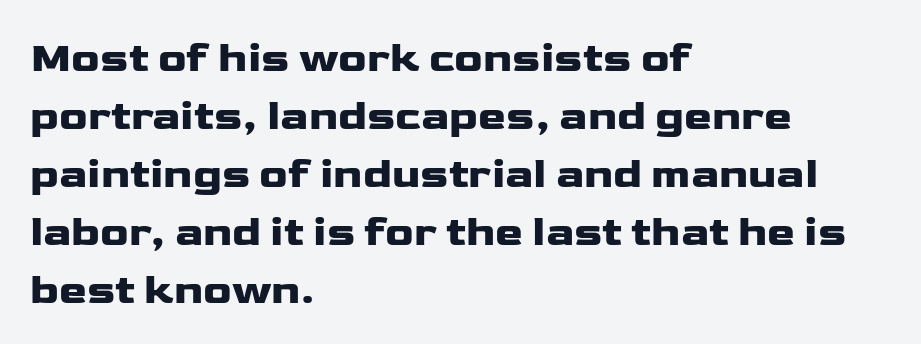
{"serif": "no", "italic": "no", "width": "wide", "stroke_contrast": "low", "x_height": "medium", "monospaced": "no", "underline": "no", "align": "left", "line_spacing": "normal", "line_spacing_ratio": 1.38, "letter_spacing": "normal", "letter_spacing_em": 0.0, "glyph_px": 42}
